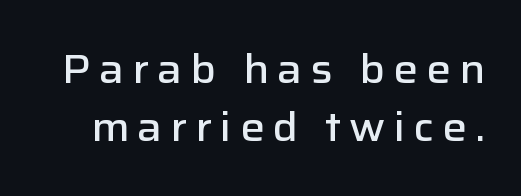
The image shows 41 px semibold sans-serif type, upright; set normal line spacing (1.42x), unusually wide letter spacing (+0.2 em), not underlined; low stroke contrast and a medium x-height.
